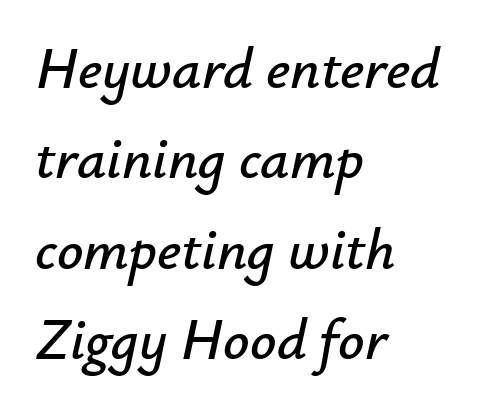
The face used here is proportionally spaced, like ordinary book or web type. Decoration check: the copy has no underline. Teacher's note: observe the even left margin — that is flush-left alignment. Nothing unusual about the tracking: characters are spaced as the font intends. The lettering tilts uniformly, giving the passage an italic look. A normal amount of white space separates one row of letters from the next.
